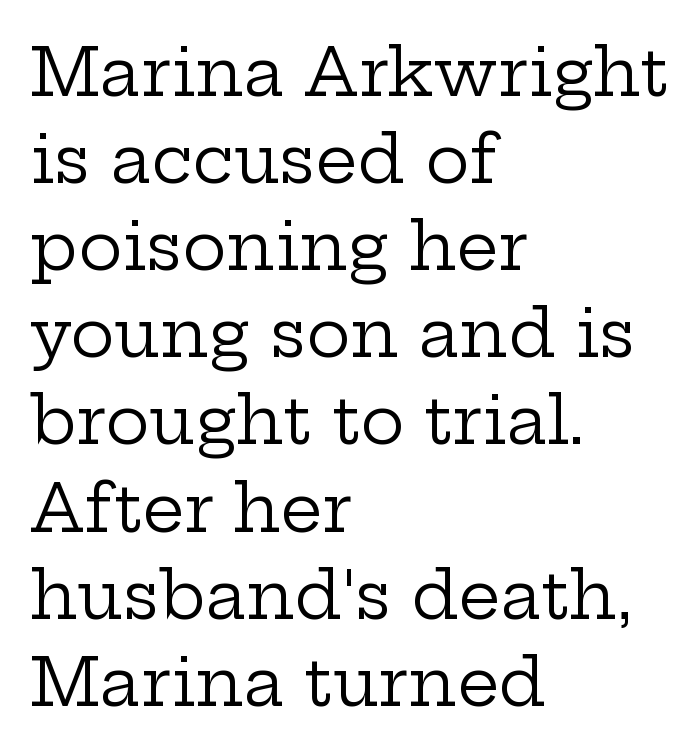
These lines are set flush left with a ragged right edge. The letterforms sit at book weight or below. Posture: upright roman. A typesetter would call this proportional, since set widths differ per character. Does extra space separate the letters? No, they use regular spacing. The vertical gap from one line to the next is medium.
